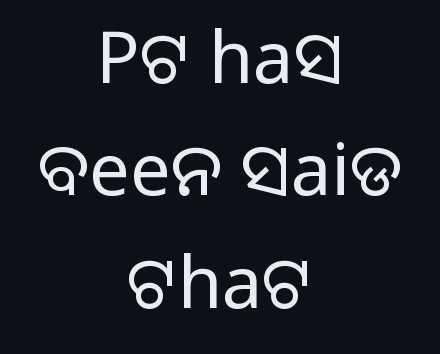
The image shows 72 px regular-weight sans-serif type, upright; set centered, normal line spacing (1.56x), normal letter spacing, not underlined; low stroke contrast and a large x-height.
